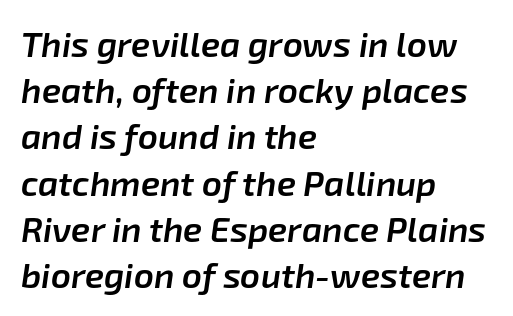
{"italic": "yes", "lean": "right", "slant_degrees": 8, "bold": "semi", "weight": "semibold", "width": "normal", "stroke_contrast": "low", "x_height": "medium", "monospaced": "no", "underline": "no", "align": "left", "line_spacing": "normal", "line_spacing_ratio": 1.32, "letter_spacing": "normal", "letter_spacing_em": 0.0, "glyph_px": 35}
